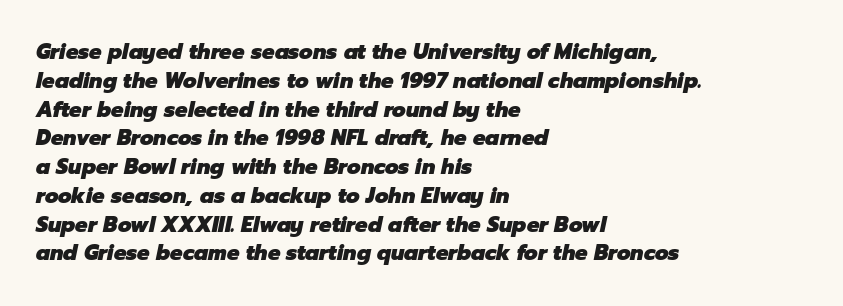
The image shows 21 px bold type, italic (leaning right); set left-aligned, normal line spacing (1.37x), normal letter spacing, not underlined.
